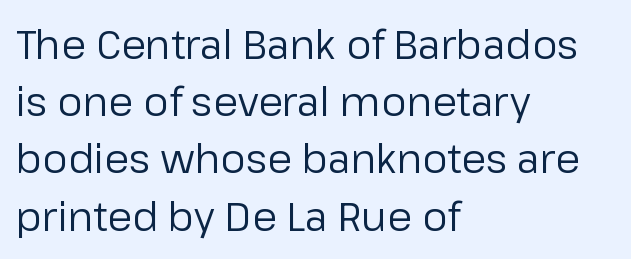
The foot of each line stays bare and open. What kind of face is this? One without serifs — a sans. Is there much room between lines? A standard amount, neither cramped nor airy. Character widths vary here, with narrow letters taking less room than wide ones. The typesetter chose a ragged-right arrangement here. Standard letterfit; no display-style spreading of the glyphs.
